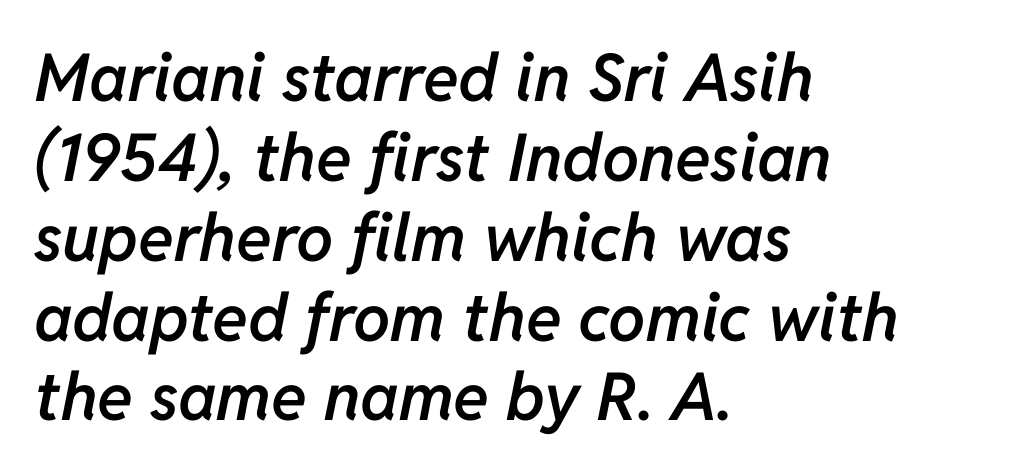
Q: Is the text bold? A: Semi-bold.
Q: Is the text italic (slanted)? A: Yes, it leans right by about 11 degrees.
Q: Is the text underlined? A: No.
Q: How is the paragraph aligned? A: Left-aligned.
Q: Is the spacing between letters normal or unusually wide? A: Normal.
Q: Width (condensed, normal, or wide)? A: Normal.
Q: Stroke contrast? A: Low.
Q: x-height? A: Medium.
Q: Monospaced? A: No.
